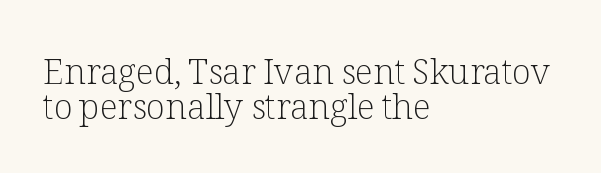
The image shows 35 px light serif type, upright; set left-aligned, tight line spacing (1.0x), normal letter spacing, not underlined; low stroke contrast and a medium x-height.
